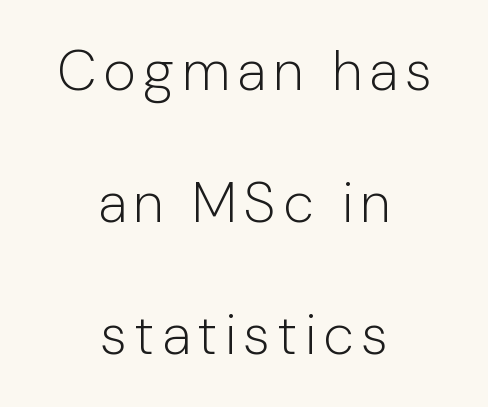
{"serif": "no", "italic": "no", "bold": "no", "weight": "light", "width": "normal", "stroke_contrast": "low", "x_height": "medium", "monospaced": "no", "underline": "no", "align": "center", "line_spacing": "loose", "line_spacing_ratio": 2.36, "glyph_px": 56}
